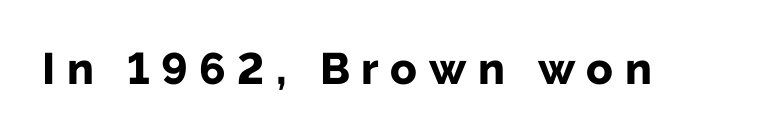
The image shows 44 px bold sans-serif type, upright; set unusually wide letter spacing (+0.26 em), not underlined; low stroke contrast and a medium x-height.
